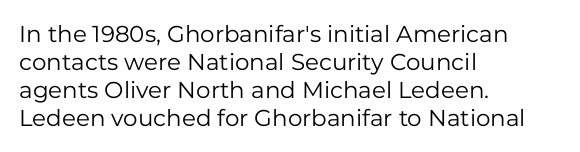
{"italic": "no", "bold": "no", "underline": "no", "align": "left", "line_spacing_ratio": 1.22, "letter_spacing": "normal", "letter_spacing_em": 0.0, "glyph_px": 23}
